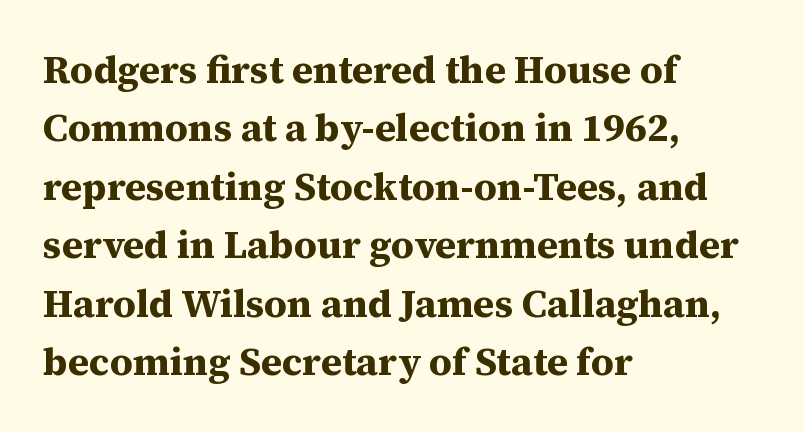
Q: Is the text bold? A: Yes.
Q: Is the text italic (slanted)? A: No, it is upright.
Q: Is the typeface a serif or a sans-serif typeface? A: Serif.
Q: Is the text underlined? A: No.
Q: How is the paragraph aligned? A: Left-aligned.
Q: Is the spacing between letters normal or unusually wide? A: Normal.
Q: Is the spacing between lines tight, normal or loose? A: Normal.
Q: Width (condensed, normal, or wide)? A: Normal.
Q: Stroke contrast? A: Medium.
Q: x-height? A: Medium.
Q: Monospaced? A: No.
